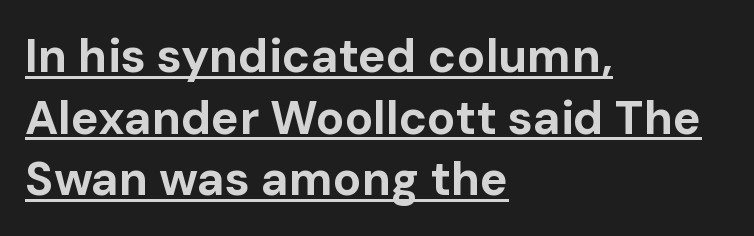
{"serif": "no", "italic": "no", "bold": "yes", "weight": "bold", "width": "normal", "stroke_contrast": "low", "x_height": "medium", "monospaced": "no", "underline": "yes", "align": "left", "line_spacing": "normal", "line_spacing_ratio": 1.31, "letter_spacing": "normal", "letter_spacing_em": 0.0, "glyph_px": 47}
